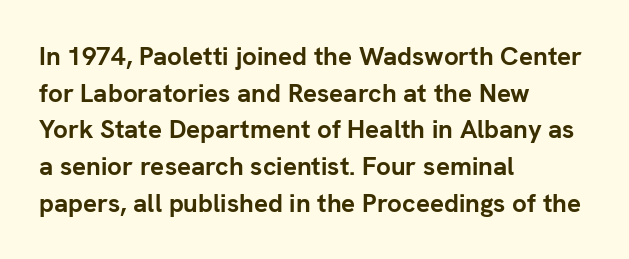
Q: Is the text bold? A: Yes.
Q: Is the text italic (slanted)? A: No, it is upright.
Q: Is the text underlined? A: No.
Q: How is the paragraph aligned? A: Left-aligned.
Q: Is the spacing between letters normal or unusually wide? A: Normal.
Q: Is the spacing between lines tight, normal or loose? A: Normal.
